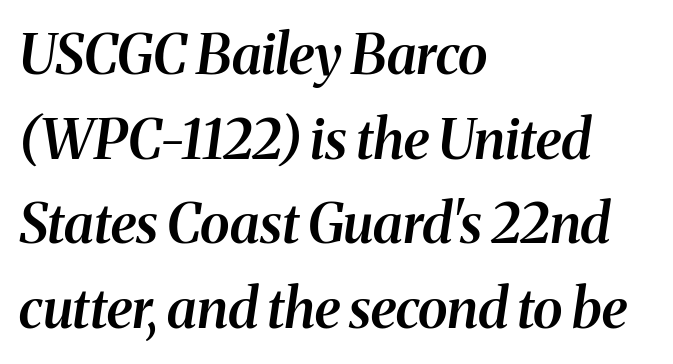
The image shows 55 px semibold serif type, italic (leaning right); set left-aligned, normal line spacing (1.54x), normal letter spacing, not underlined; medium stroke contrast and a medium x-height.
